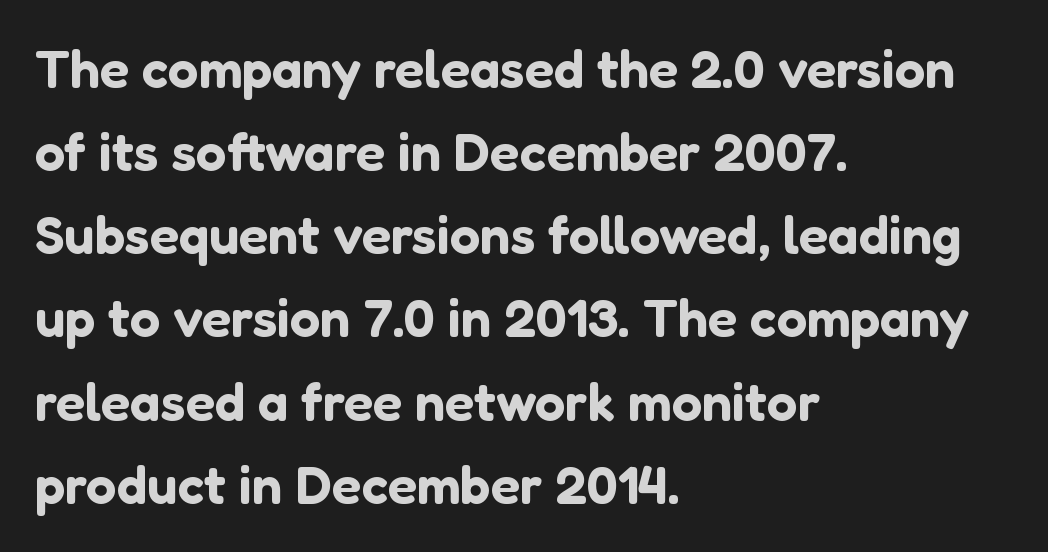
The image shows 54 px sans-serif type, upright; set left-aligned, normal line spacing (1.54x), normal letter spacing, not underlined; low stroke contrast and a medium x-height.
